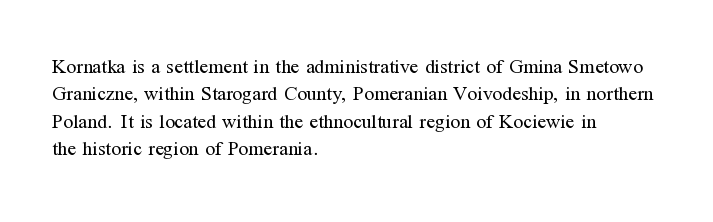
Q: Is the text bold? A: No.
Q: Is the text italic (slanted)? A: No, it is upright.
Q: Is the text underlined? A: No.
Q: How is the paragraph aligned? A: Left-aligned.
Q: Is the spacing between letters normal or unusually wide? A: Normal.
Q: Is the spacing between lines tight, normal or loose? A: Normal.
